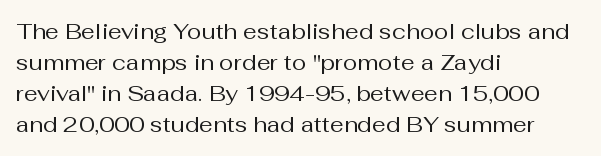
The image shows 22 px text type, upright; set left-aligned, normal line spacing (1.41x), normal letter spacing, not underlined.
